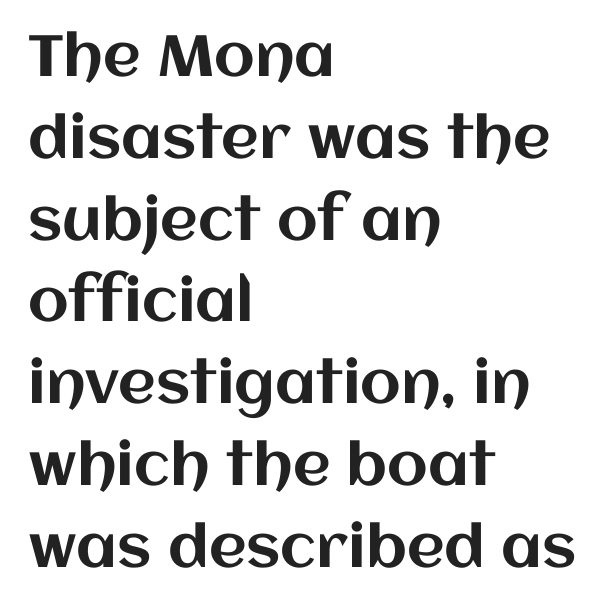
Inter-character spacing is left at the font's built-in metrics. Italic? Not at all — the glyphs are vertical. Underline: absent. A typesetter would call this proportional, since set widths differ per character.
